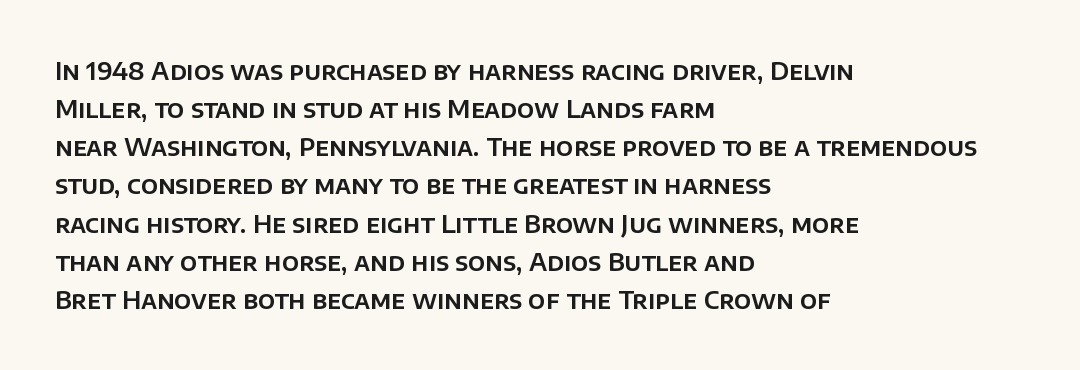
{"italic": "no", "underline": "no", "align": "left", "line_spacing": "normal", "line_spacing_ratio": 1.59, "letter_spacing": "normal", "letter_spacing_em": 0.0, "glyph_px": 24}
